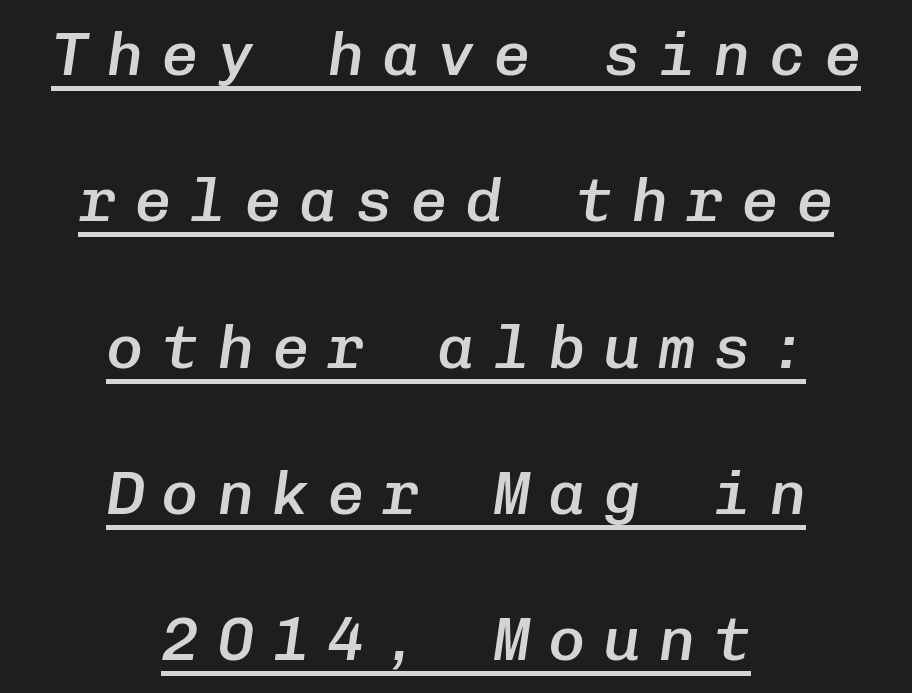
{"italic": "yes", "lean": "right", "slant_degrees": 8, "bold": "semi", "weight": "semibold", "width": "normal", "stroke_contrast": "low", "x_height": "medium", "monospaced": "yes", "underline": "yes", "align": "center", "line_spacing": "loose", "line_spacing_ratio": 2.36, "letter_spacing": "wide", "letter_spacing_em": 0.29, "glyph_px": 62}
